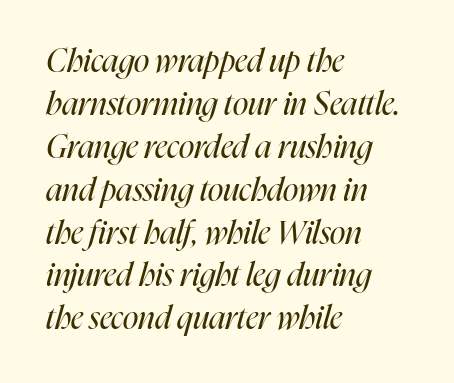
{"italic": "yes", "lean": "right", "slant_degrees": 16, "bold": "no", "weight": "regular", "width": "condensed", "stroke_contrast": "high", "x_height": "medium", "monospaced": "no", "underline": "no", "align": "left", "line_spacing": "normal", "line_spacing_ratio": 1.34, "letter_spacing": "normal", "letter_spacing_em": 0.0, "glyph_px": 32}
